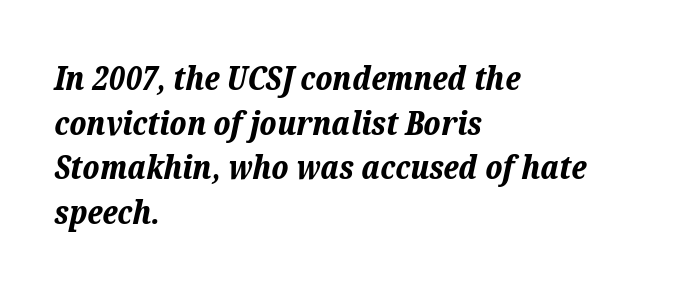
Reading down the block, your eye returns to a fixed left position each line. How are the letters spaced? Ordinarily, with no added tracking. Heavy-handed strokes throughout: this text is bold. Note the varied advance widths — an 'i' is clearly narrower than an 'm'. Has an underline been added? It has not.
